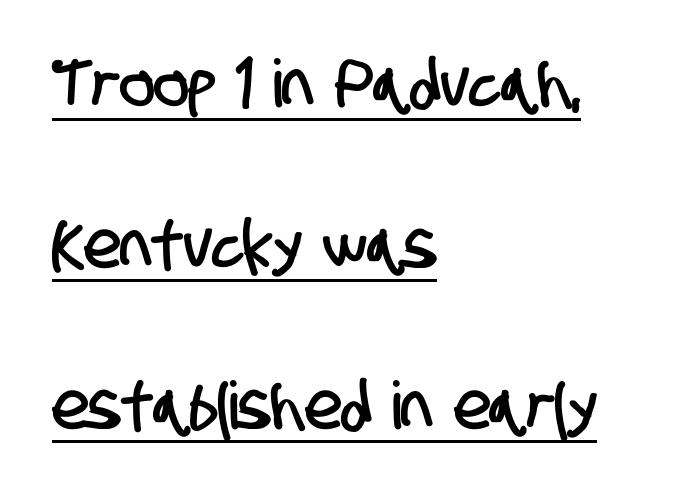
How are the letters spaced? Ordinarily, with no added tracking. Horizontal alignment here is leftward, the default for most running prose. The space between consecutive lines is lavish. The face used here is proportionally spaced, like ordinary book or web type.
